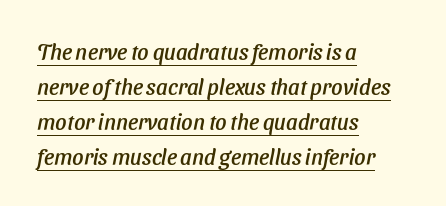
The image shows 22 px text type; set left-aligned, normal line spacing (1.59x), normal letter spacing, underlined.
